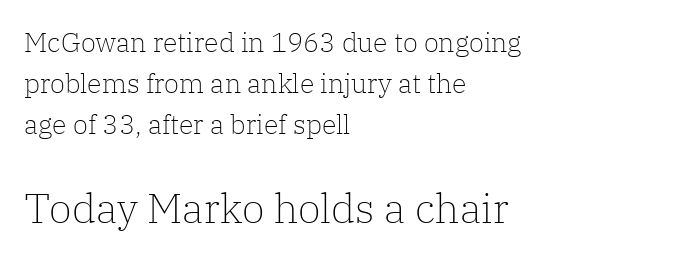
The image shows 41 px light serif type, upright; set left-aligned, normal line spacing (1.52x), normal letter spacing, not underlined; the second (bottom) block is 1.52x larger; low stroke contrast and a medium x-height.
